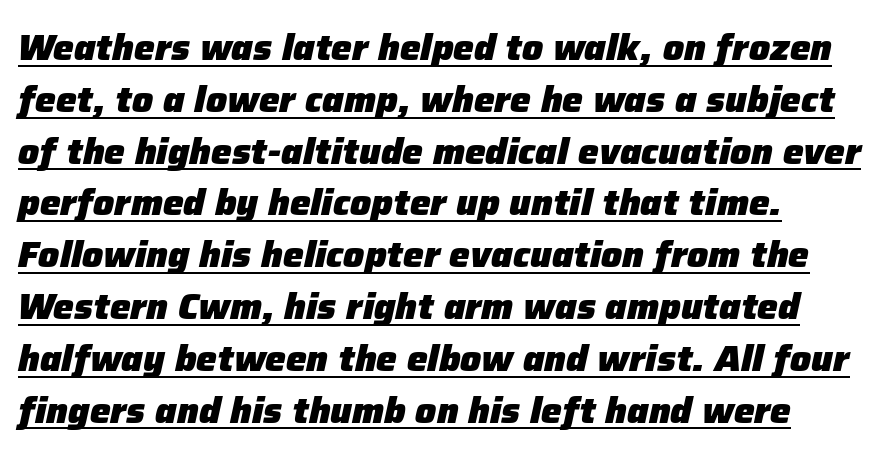
One-word summary of the alignment: left. The characters look thick and weighty, a clear bold. One glance says typical: line gaps are just what's usual. The rendering keeps characters at their native spacing. Is the type slanted? Yes — the strokes lean at a clear angle.
